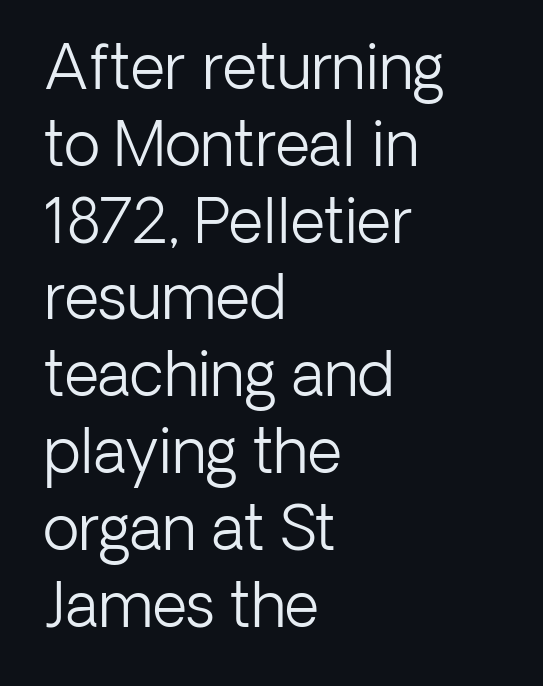
Heft: none added — not bold. Does the lettering tilt? It doesn't — this is upright. A sans-serif font was chosen for this passage. Varying glyph widths throughout — classic text-font behaviour.
